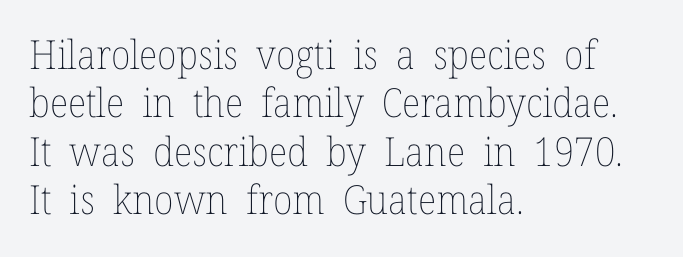
{"italic": "no", "bold": "no", "weight": "thin", "width": "normal", "stroke_contrast": "low", "x_height": "medium", "monospaced": "no", "underline": "no", "align": "left", "line_spacing_ratio": 1.21, "letter_spacing": "normal", "letter_spacing_em": 0.0, "glyph_px": 40}
